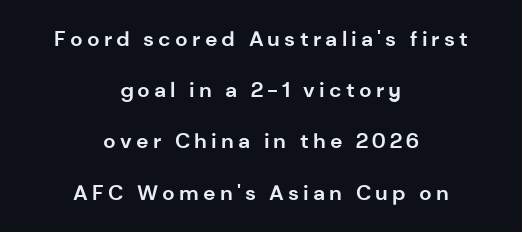
The image shows 21 px bold type, upright; set centered, loose line spacing (2.44x), unusually wide letter spacing (+0.2 em), not underlined.
